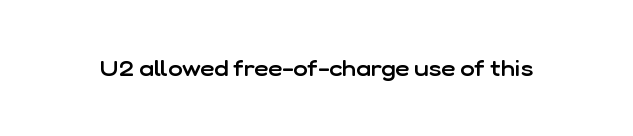
Q: Is the text bold? A: Semi-bold.
Q: Is the text italic (slanted)? A: No, it is upright.
Q: Is the text underlined? A: No.
Q: Is the spacing between letters normal or unusually wide? A: Normal.
